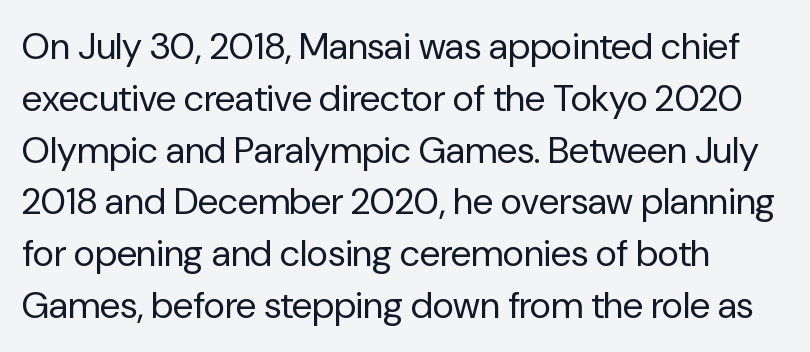
These lines keep a tight, regular rhythm from letter to letter. No feet cap the strokes, marking this as sans-serif type. The passage shown is typed in a proportional face where columns would drift. Weight class: somewhere from thin through regular. The rendering anchors every line to the left-hand side. Nobody drew a line under any word here.
